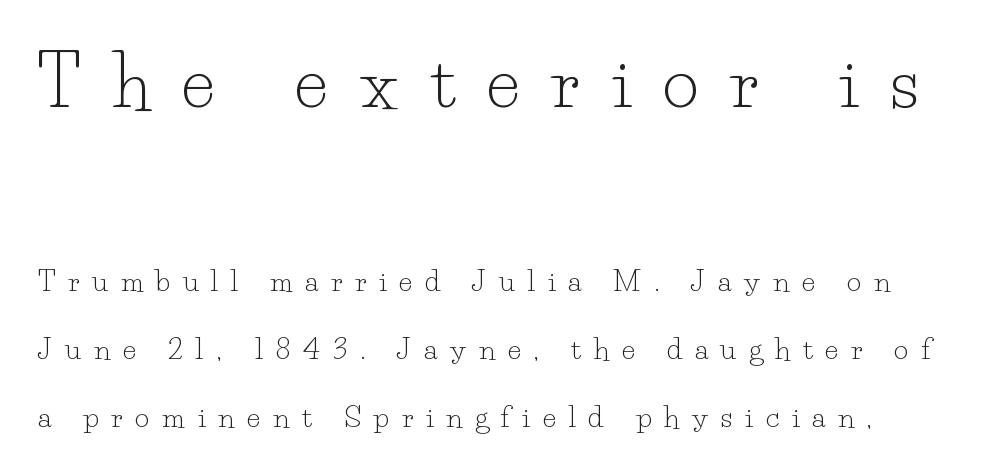
Does the bottom block carry the larger type? No, the top block does. Notice the wide empty band between every row — that's loose leading. Is this a fixed-width face? No — the glyphs have proportional, varying widths. Compared with a typical body face, this is equally light or lighter still. Note: serifs present on the glyphs. Rule under the text: the space is simply empty.
